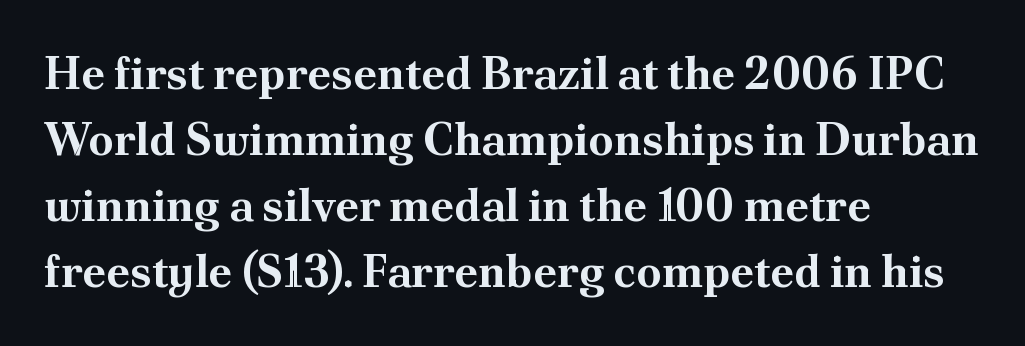
The image shows 45 px bold serif type, upright; set left-aligned, normal line spacing (1.47x), normal letter spacing, not underlined; medium stroke contrast and a small x-height.
